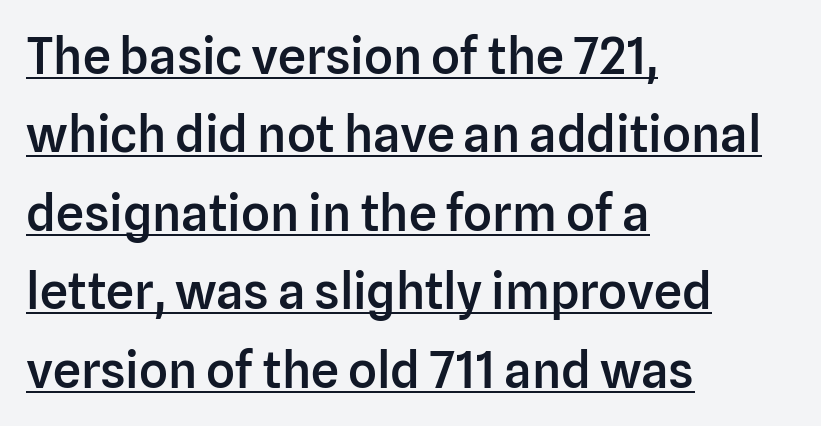
The image shows 50 px semibold sans-serif type, upright; set left-aligned, normal line spacing (1.57x), normal letter spacing, underlined; low stroke contrast and a medium x-height.
